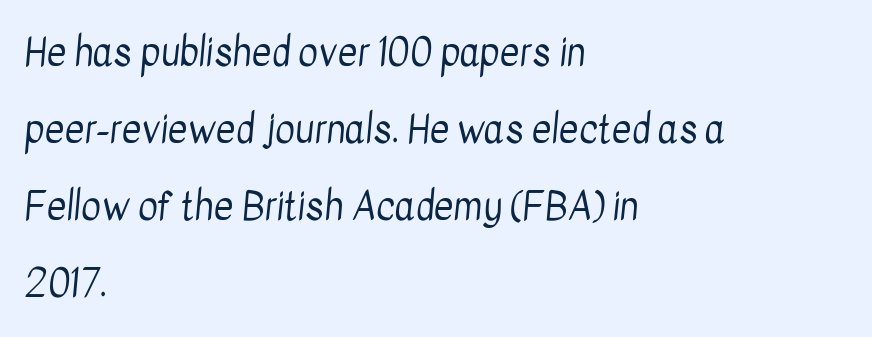
The image shows 38 px regular-weight, condensed sans-serif type; set left-aligned, loose line spacing (2.03x), normal letter spacing, not underlined; low stroke contrast and a medium x-height.
